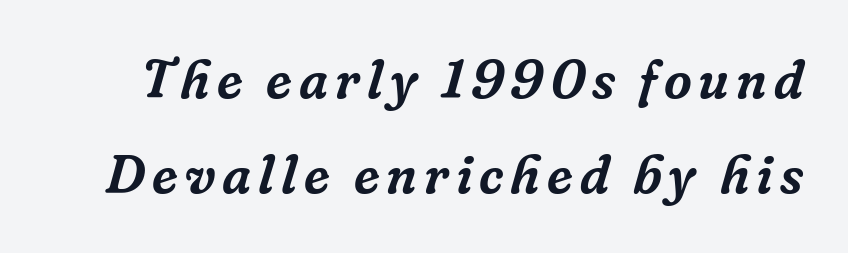
{"serif": "yes", "italic": "yes", "lean": "right", "slant_degrees": 16, "width": "normal", "stroke_contrast": "low", "x_height": "medium", "monospaced": "no", "underline": "no", "line_spacing_ratio": 1.76, "glyph_px": 54}
